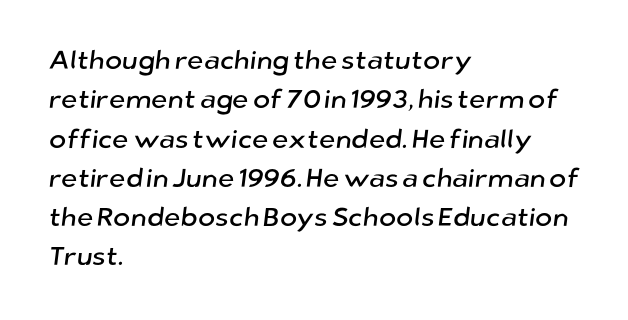
{"underline": "no", "align": "left", "line_spacing": "normal", "line_spacing_ratio": 1.51, "letter_spacing": "normal", "letter_spacing_em": 0.0, "glyph_px": 26}
